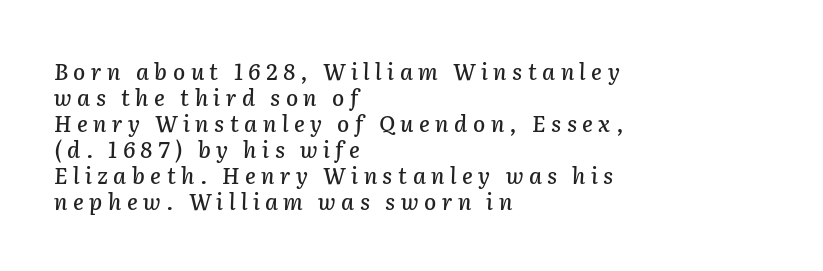
The image shows 22 px text type, italic (leaning right); set left-aligned, line spacing 1.18x, unusually wide letter spacing (+0.25 em), not underlined.
